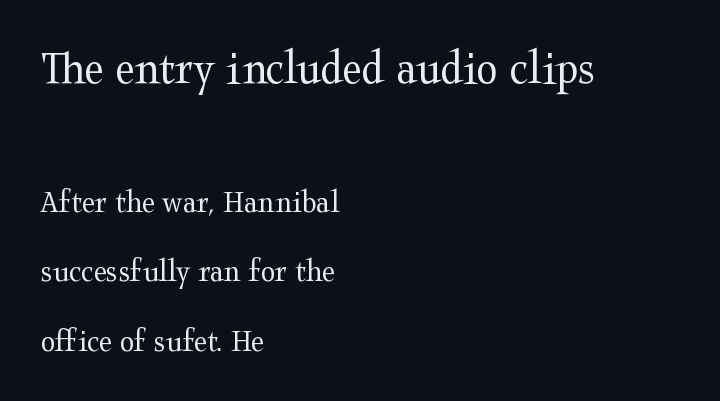
The image shows 49 px regular-weight, wide serif type, upright; set left-aligned, loose line spacing (2.1x), normal letter spacing, not underlined; the first (top) block is 1.48x larger; medium stroke contrast and a medium x-height.
